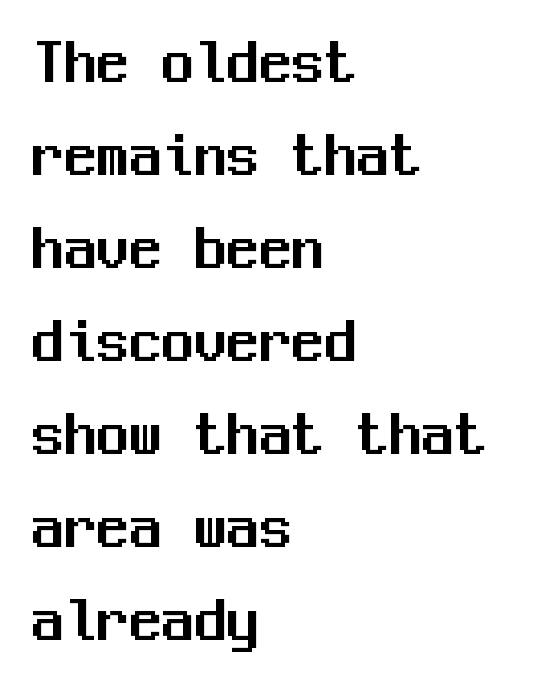
The image shows 65 px sans-serif type, upright, monospaced; set left-aligned, normal line spacing (1.43x), normal letter spacing, not underlined; medium stroke contrast and a medium x-height.
